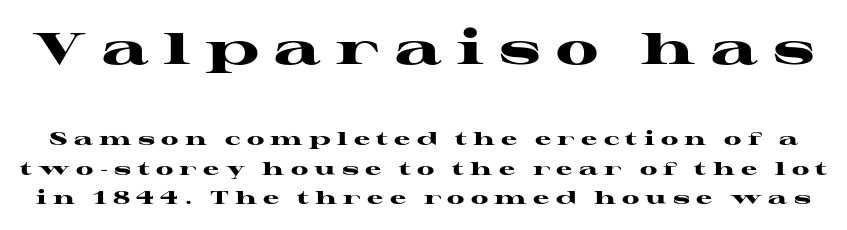
The image shows 44 px heavy, wide serif type, upright; set normal line spacing (1.64x), unusually wide letter spacing (+0.35 em), not underlined; the first (top) block is 2.44x larger; high stroke contrast and a medium x-height.
